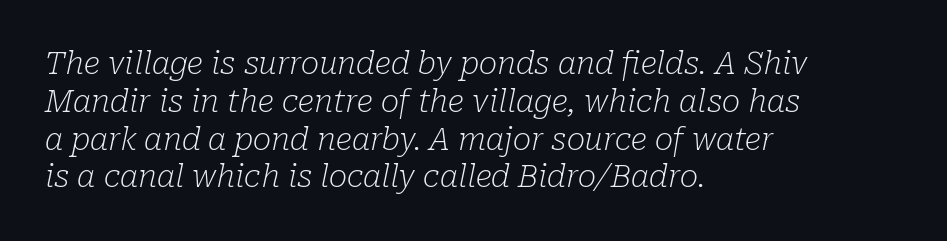
The image shows 31 px light serif type, italic (leaning right); set left-aligned, line spacing 1.22x, normal letter spacing, not underlined; low stroke contrast and a medium x-height.
